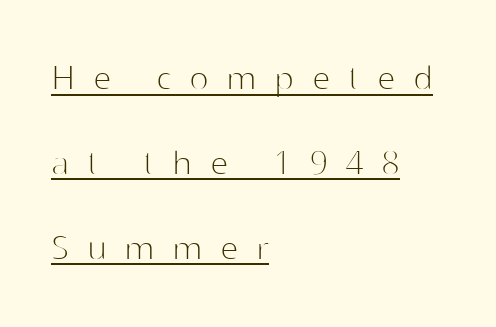
{"serif": "no", "italic": "no", "bold": "no", "weight": "thin", "width": "normal", "stroke_contrast": "high", "x_height": "medium", "monospaced": "no", "underline": "yes", "align": "left", "line_spacing": "loose", "line_spacing_ratio": 2.07, "letter_spacing": "wide", "letter_spacing_em": 0.44, "glyph_px": 41}
